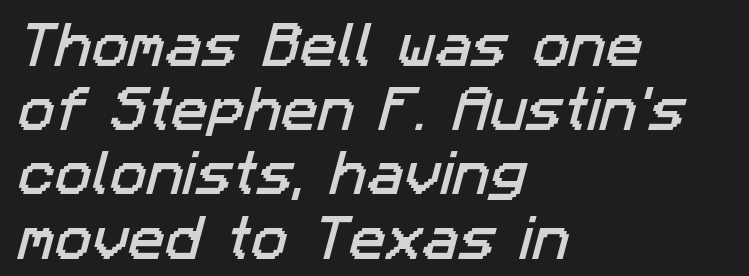
Q: Is the typeface a serif or a sans-serif typeface? A: Sans-serif.
Q: Is the text underlined? A: No.
Q: How is the paragraph aligned? A: Left-aligned.
Q: Is the spacing between letters normal or unusually wide? A: Normal.
Q: Is the spacing between lines tight, normal or loose? A: Normal.
Q: Width (condensed, normal, or wide)? A: Normal.
Q: Stroke contrast? A: Low.
Q: x-height? A: Medium.
Q: Monospaced? A: No.
